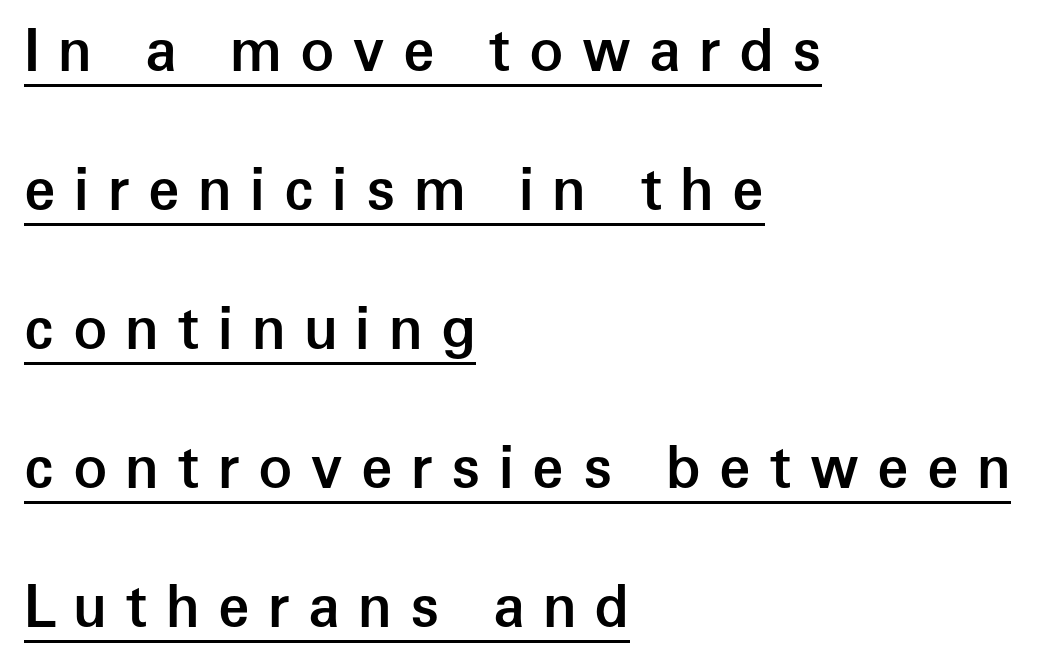
Airy leading. You can tell from the bare stems that sans-serif type was used. What stands out about the letter spacing? Its width — letters are far apart. Spacing verdict: proportional, widths tailored to each character.
